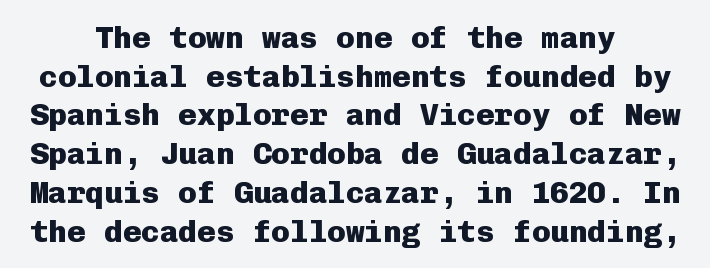
{"serif": "no", "italic": "no", "bold": "yes", "weight": "heavy", "width": "normal", "stroke_contrast": "low", "x_height": "medium", "monospaced": "yes", "underline": "no", "line_spacing": "normal", "line_spacing_ratio": 1.25, "letter_spacing": "normal", "letter_spacing_em": 0.0, "glyph_px": 31}
